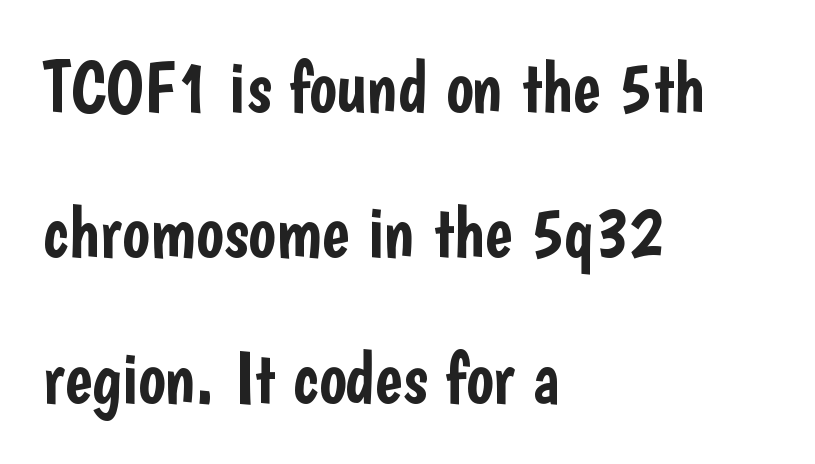
{"serif": "no", "italic": "no", "width": "condensed", "stroke_contrast": "low", "x_height": "medium", "monospaced": "no", "underline": "no", "align": "left", "line_spacing": "loose", "line_spacing_ratio": 1.99, "letter_spacing": "normal", "letter_spacing_em": 0.0, "glyph_px": 73}
